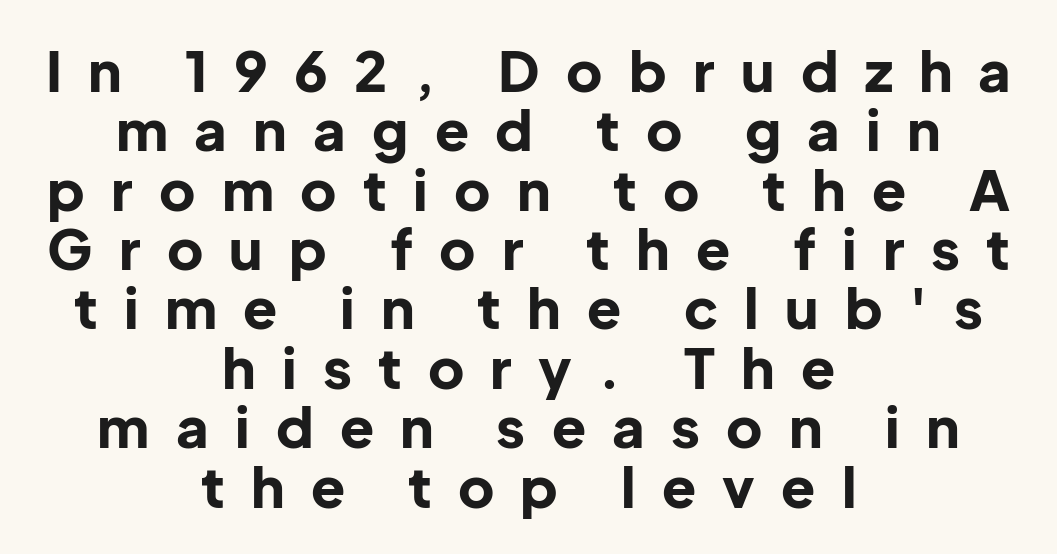
The image shows 56 px bold sans-serif type, upright; set centered, tight line spacing (1.06x), unusually wide letter spacing (+0.47 em), not underlined; low stroke contrast and a medium x-height.
